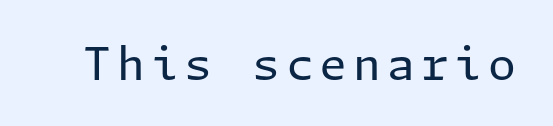
The space beneath each line is pristine and unruled. Is there any slant? The stems are plumb. Each letter's strokes conclude bluntly, with no projecting serifs. The letters look calm and open, with moderate or lighter stems.
